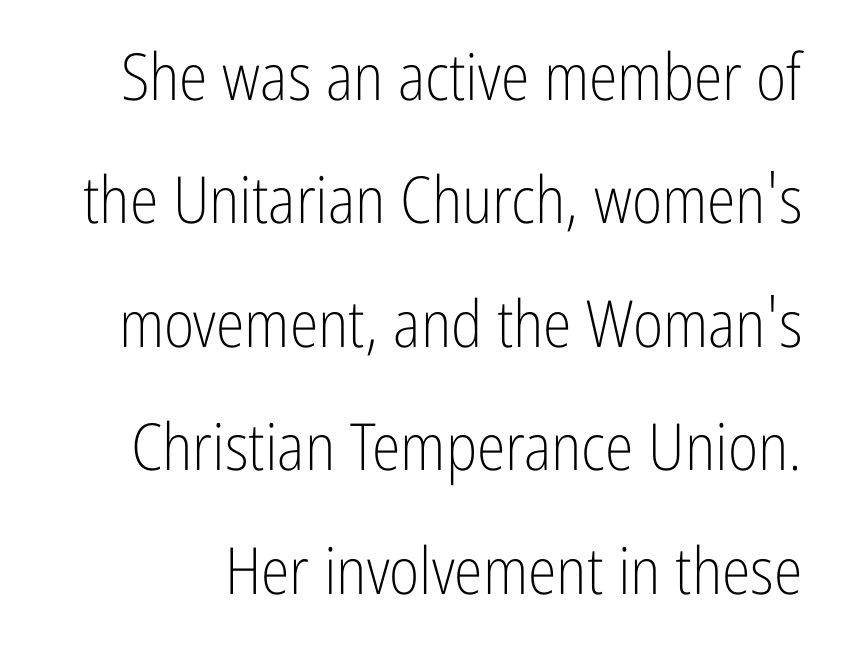
The image shows 65 px light, condensed sans-serif type, upright; set loose line spacing (1.9x), normal letter spacing, not underlined; low stroke contrast and a medium x-height.
